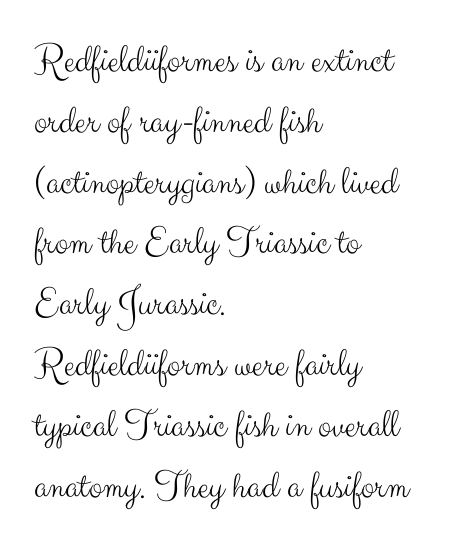
{"serif": "no", "bold": "no", "weight": "light", "width": "normal", "stroke_contrast": "medium", "x_height": "small", "monospaced": "no", "underline": "no", "align": "left", "line_spacing": "normal", "line_spacing_ratio": 1.52, "letter_spacing": "normal", "letter_spacing_em": 0.0, "glyph_px": 40}
